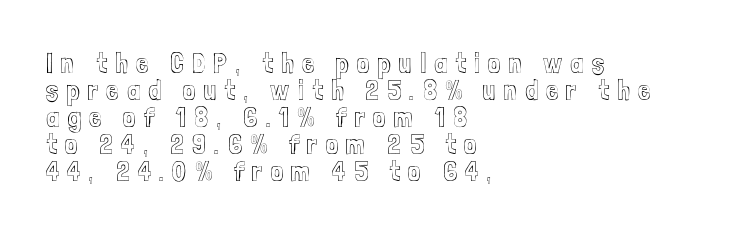
Q: Is the text italic (slanted)? A: No, it is upright.
Q: Is the text underlined? A: No.
Q: How is the paragraph aligned? A: Left-aligned.
Q: Is the spacing between letters normal or unusually wide? A: Unusually wide.
Q: Is the spacing between lines tight, normal or loose? A: Tight.
Q: Width (condensed, normal, or wide)? A: Condensed.
Q: x-height? A: Medium.
Q: Monospaced? A: No.
